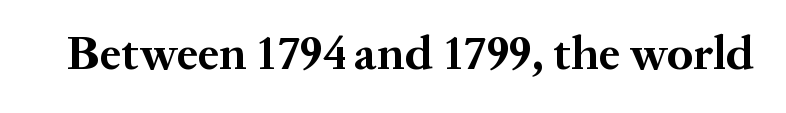
Q: Is the text bold? A: Yes.
Q: Is the text italic (slanted)? A: No, it is upright.
Q: Is the typeface a serif or a sans-serif typeface? A: Serif.
Q: Is the text underlined? A: No.
Q: Is the spacing between letters normal or unusually wide? A: Normal.
Q: Width (condensed, normal, or wide)? A: Normal.
Q: Stroke contrast? A: Medium.
Q: x-height? A: Medium.
Q: Monospaced? A: No.
